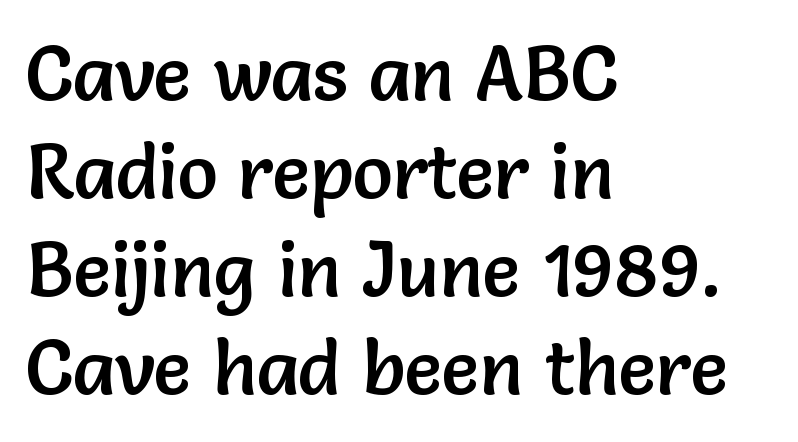
The image shows 76 px sans-serif type, upright; set left-aligned, normal line spacing (1.29x), normal letter spacing, not underlined; low stroke contrast and a medium x-height.
